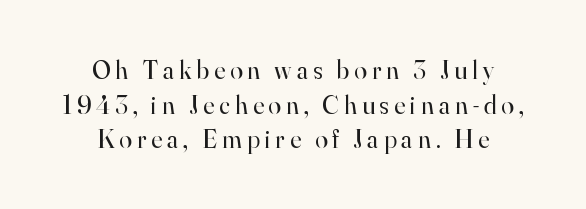
The image shows 26 px text type, upright; set centered, normal line spacing (1.33x), not underlined.
